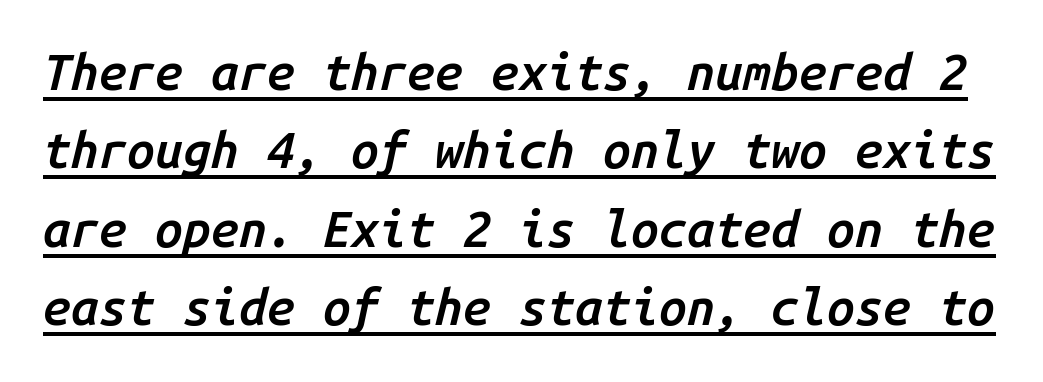
Characters follow at the spacing the type designer built in. The letters are slanted; this is an italic face. The face used here appears with an underline applied. In terms of weight, the rendering is demibold, just under bold. You could count columns in this text — the font is strictly monospaced.
